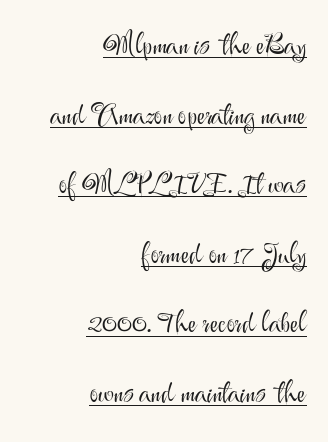
The image shows 29 px light sans-serif type; set right-aligned, loose line spacing (2.4x), normal letter spacing, underlined; medium stroke contrast and a small x-height.
